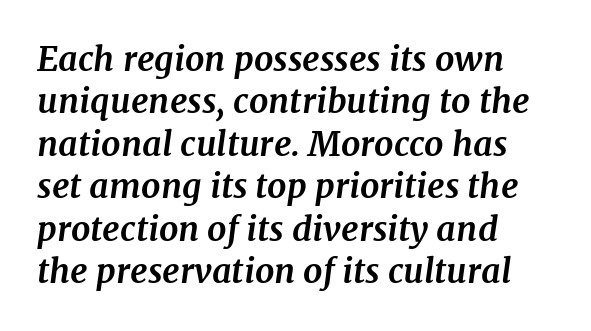
Heavy, bold letterforms. The text was rendered using a seriffed face with decorative stroke endings. Horizontal bands of white between lines are of average thickness. Characters are canted at an angle relative to the baseline's perpendicular. Is this a fixed-width face? No — the glyphs have proportional, varying widths. Just letters on the line, the space beneath them empty.
